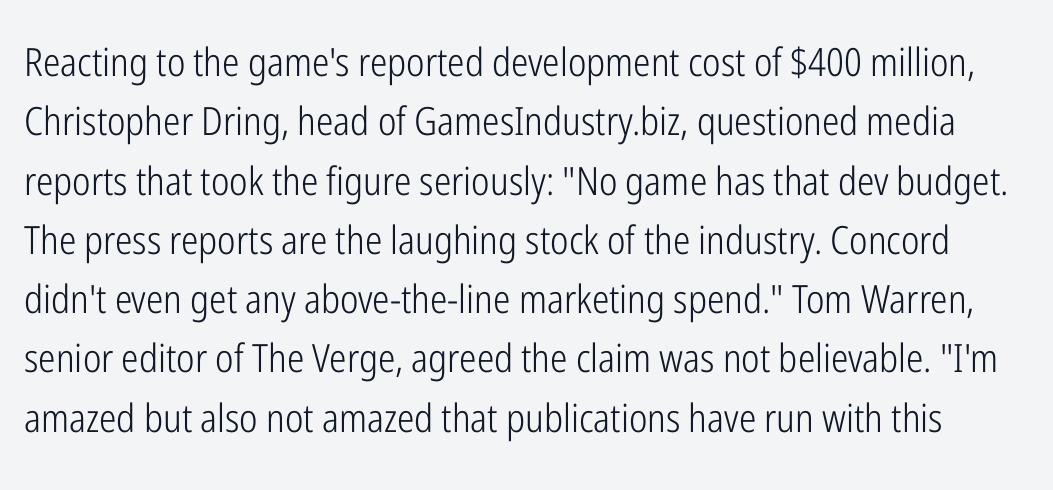
The image shows 39 px light, condensed sans-serif type, upright; set normal line spacing (1.52x), normal letter spacing, not underlined; low stroke contrast and a medium x-height.
